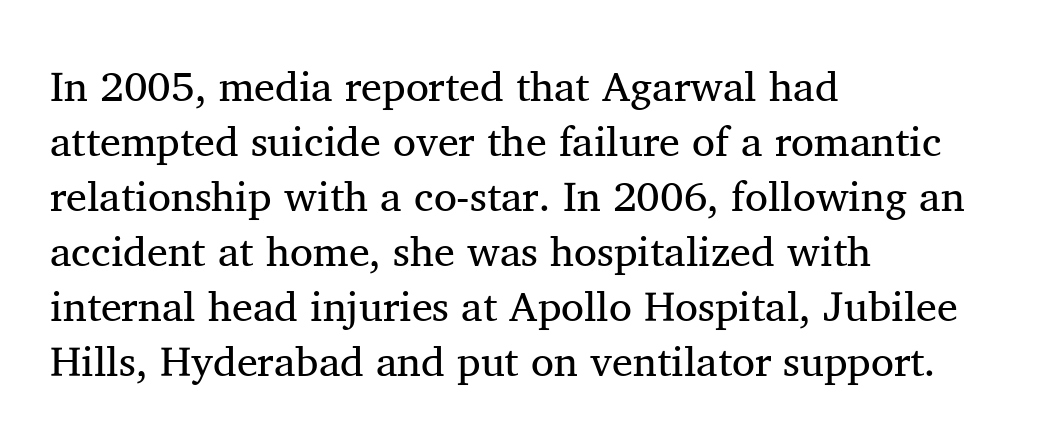
Q: Is the text bold? A: No.
Q: Is the text italic (slanted)? A: No, it is upright.
Q: Is the typeface a serif or a sans-serif typeface? A: Serif.
Q: Is the text underlined? A: No.
Q: How is the paragraph aligned? A: Left-aligned.
Q: Is the spacing between letters normal or unusually wide? A: Normal.
Q: Is the spacing between lines tight, normal or loose? A: Normal.
Q: Width (condensed, normal, or wide)? A: Normal.
Q: Stroke contrast? A: Medium.
Q: x-height? A: Medium.
Q: Monospaced? A: No.
